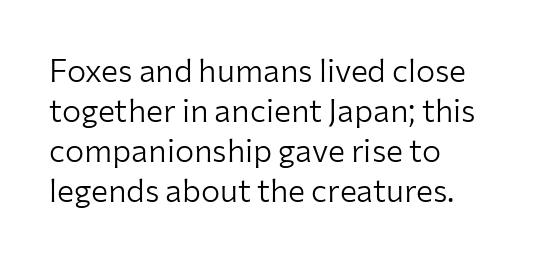
{"serif": "no", "italic": "no", "bold": "no", "weight": "light", "width": "normal", "stroke_contrast": "low", "x_height": "medium", "monospaced": "no", "underline": "no", "align": "left", "line_spacing": "normal", "line_spacing_ratio": 1.25, "letter_spacing": "normal", "letter_spacing_em": 0.0, "glyph_px": 32}
